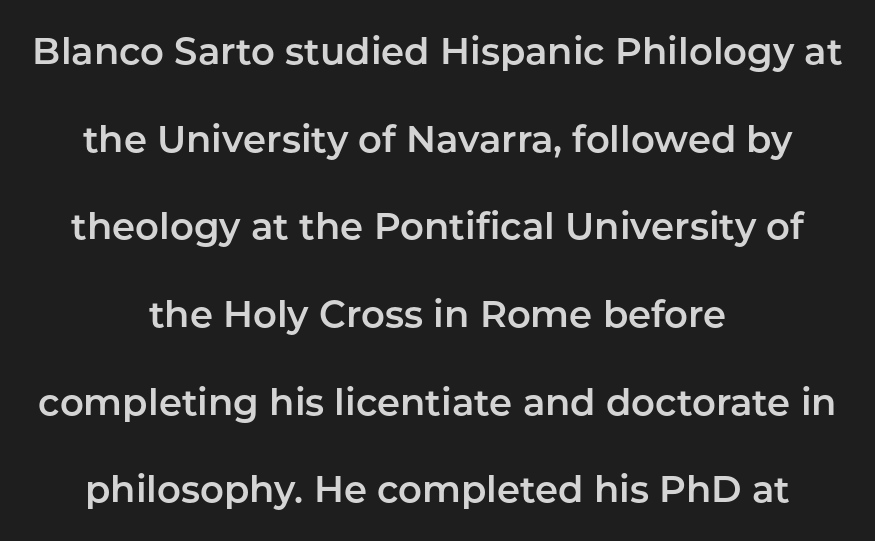
{"serif": "no", "italic": "no", "width": "normal", "stroke_contrast": "low", "x_height": "medium", "monospaced": "no", "underline": "no", "align": "center", "line_spacing": "loose", "line_spacing_ratio": 2.37, "letter_spacing": "normal", "letter_spacing_em": 0.0, "glyph_px": 37}
